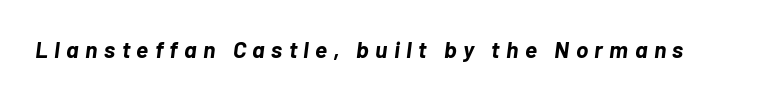
The image shows 23 px bold type, italic (leaning right); set unusually wide letter spacing (+0.28 em), not underlined.
